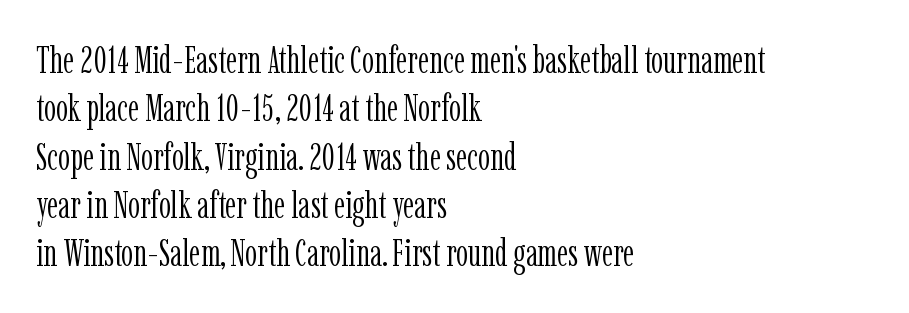
{"serif": "yes", "italic": "no", "bold": "no", "weight": "light", "width": "condensed", "stroke_contrast": "low", "x_height": "medium", "monospaced": "no", "underline": "no", "align": "left", "line_spacing": "normal", "line_spacing_ratio": 1.27, "letter_spacing": "normal", "letter_spacing_em": 0.0, "glyph_px": 38}
